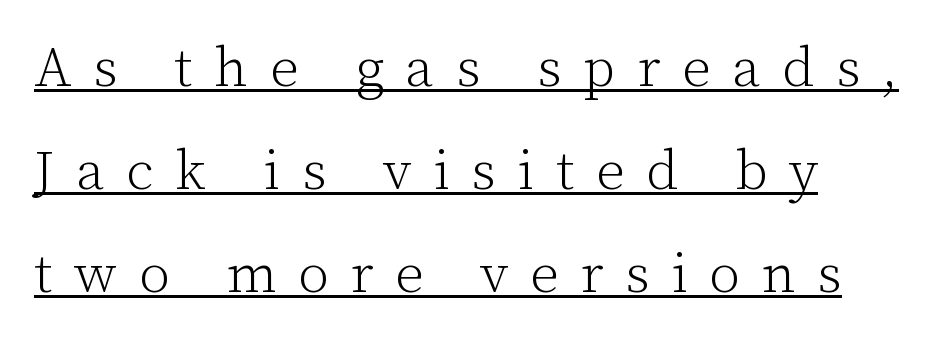
{"serif": "yes", "italic": "no", "bold": "no", "weight": "light", "width": "normal", "stroke_contrast": "low", "x_height": "medium", "monospaced": "no", "underline": "yes", "align": "left", "line_spacing_ratio": 1.84, "letter_spacing": "wide", "letter_spacing_em": 0.39, "glyph_px": 56}
